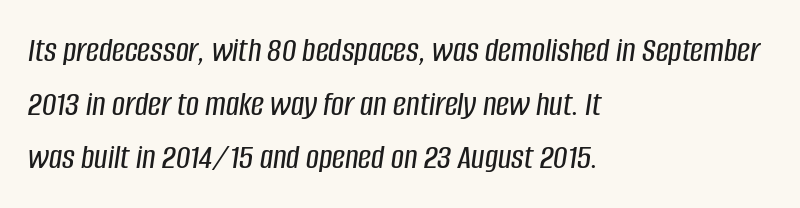
{"italic": "yes", "lean": "right", "slant_degrees": 8, "width": "condensed", "stroke_contrast": "low", "x_height": "large", "monospaced": "no", "underline": "no", "align": "left", "line_spacing": "normal", "line_spacing_ratio": 1.49, "letter_spacing": "normal", "letter_spacing_em": 0.0, "glyph_px": 36}
